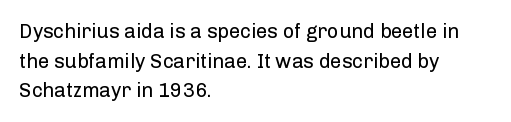
Compared with a typical body face, this is equally light or lighter still. The line texture is even and compact thanks to regular tracking. The space directly below the letters is spotless. Nope, not italic — everything's standing straight.
